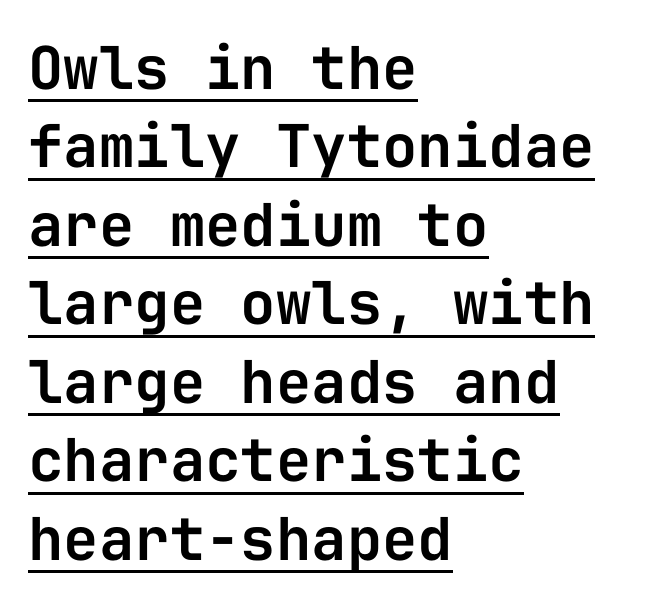
{"serif": "no", "italic": "no", "width": "normal", "stroke_contrast": "low", "x_height": "medium", "monospaced": "yes", "underline": "yes", "align": "left", "line_spacing": "normal", "line_spacing_ratio": 1.33, "letter_spacing": "normal", "letter_spacing_em": 0.0, "glyph_px": 59}
